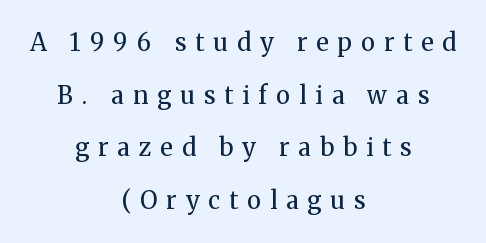
Q: Is the text bold? A: No.
Q: Is the text italic (slanted)? A: No, it is upright.
Q: Is the text underlined? A: No.
Q: How is the paragraph aligned? A: Centered.
Q: Is the spacing between letters normal or unusually wide? A: Unusually wide.
Q: Is the spacing between lines tight, normal or loose? A: Loose.
